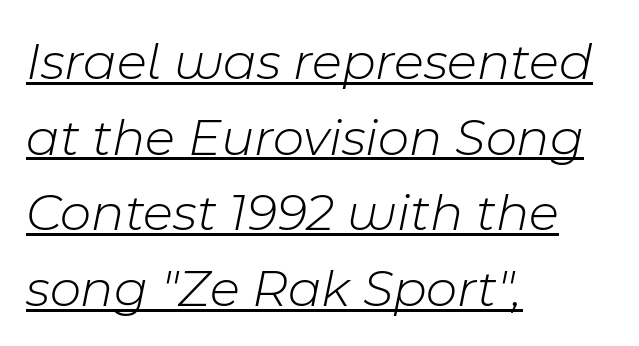
Q: Is the text bold? A: No.
Q: Is the text italic (slanted)? A: Yes, it leans right by about 11 degrees.
Q: Is the text underlined? A: Yes.
Q: How is the paragraph aligned? A: Left-aligned.
Q: Is the spacing between letters normal or unusually wide? A: Normal.
Q: Is the spacing between lines tight, normal or loose? A: Normal.
Q: Width (condensed, normal, or wide)? A: Normal.
Q: Stroke contrast? A: Low.
Q: x-height? A: Medium.
Q: Monospaced? A: No.
